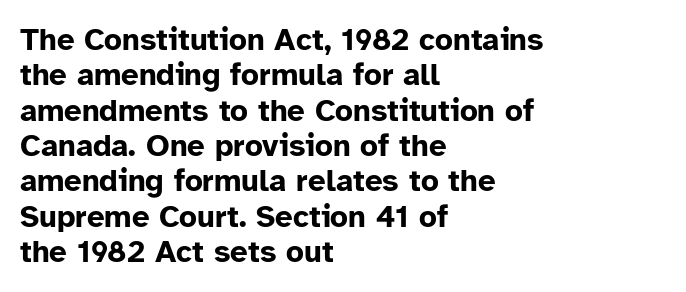
{"serif": "no", "italic": "no", "bold": "yes", "weight": "bold", "width": "normal", "stroke_contrast": "low", "x_height": "medium", "monospaced": "no", "underline": "no", "align": "left", "line_spacing": "tight", "line_spacing_ratio": 1.14, "letter_spacing": "normal", "letter_spacing_em": 0.0, "glyph_px": 31}
